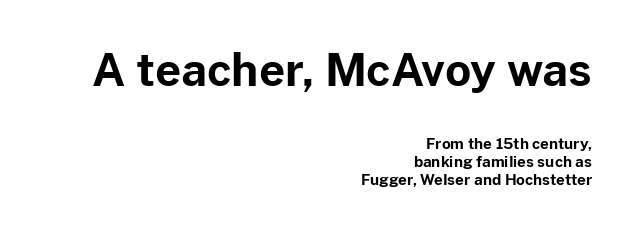
The image shows 45 px bold sans-serif type, upright; set right-aligned, line spacing 1.22x, normal letter spacing, not underlined; the first (top) block is 3.0x larger; low stroke contrast and a medium x-height.
